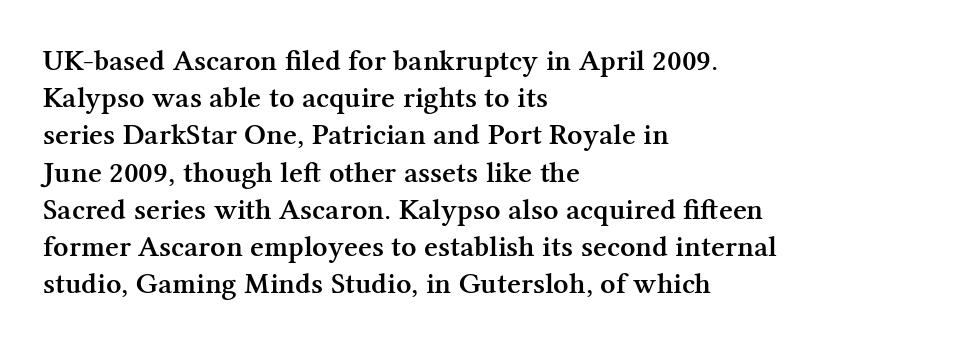
Q: Is the text bold? A: Semi-bold.
Q: Is the text italic (slanted)? A: No, it is upright.
Q: Is the typeface a serif or a sans-serif typeface? A: Serif.
Q: Is the text underlined? A: No.
Q: How is the paragraph aligned? A: Left-aligned.
Q: Is the spacing between letters normal or unusually wide? A: Normal.
Q: Width (condensed, normal, or wide)? A: Normal.
Q: Stroke contrast? A: Medium.
Q: x-height? A: Medium.
Q: Monospaced? A: No.
